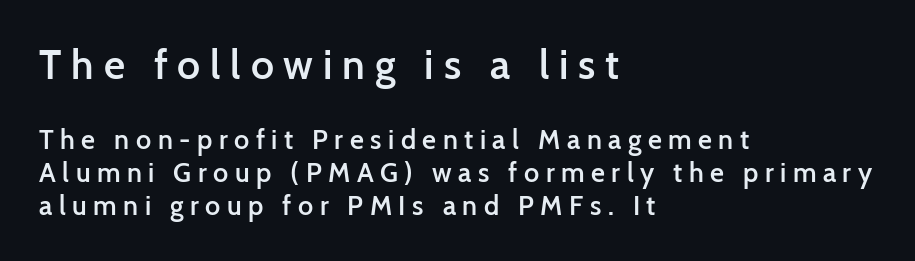
{"serif": "no", "italic": "no", "bold": "semi", "weight": "semibold", "width": "normal", "stroke_contrast": "low", "x_height": "medium", "monospaced": "no", "underline": "no", "align": "left", "line_spacing_ratio": 1.22, "letter_spacing": "wide", "letter_spacing_em": 0.24, "larger_block": "first", "size_ratio": 1.52, "glyph_px": 41}
